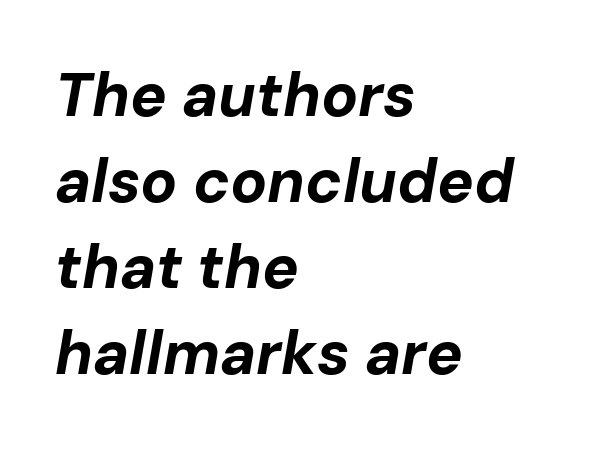
The image shows 61 px bold type, italic (leaning right); set left-aligned, normal line spacing (1.41x), normal letter spacing, not underlined; low stroke contrast and a medium x-height.
